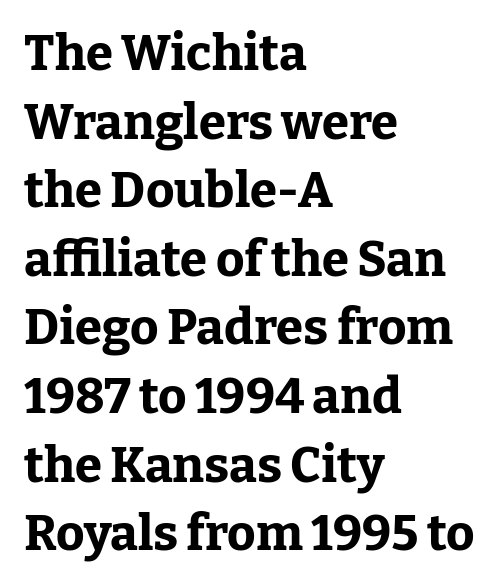
Q: Is the text bold? A: Yes.
Q: Is the text italic (slanted)? A: No, it is upright.
Q: Is the typeface a serif or a sans-serif typeface? A: Serif.
Q: Is the text underlined? A: No.
Q: How is the paragraph aligned? A: Left-aligned.
Q: Is the spacing between letters normal or unusually wide? A: Normal.
Q: Is the spacing between lines tight, normal or loose? A: Normal.
Q: Width (condensed, normal, or wide)? A: Normal.
Q: Stroke contrast? A: Low.
Q: x-height? A: Medium.
Q: Monospaced? A: No.
